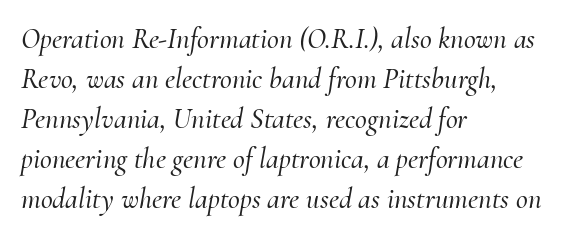
The image shows 29 px serif type, italic (leaning right); set left-aligned, normal line spacing (1.38x), normal letter spacing, not underlined; medium stroke contrast and a small x-height.
